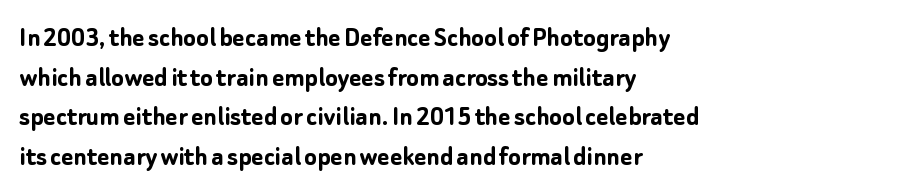
{"serif": "no", "italic": "no", "bold": "yes", "weight": "semibold", "width": "normal", "stroke_contrast": "low", "x_height": "medium", "monospaced": "no", "underline": "no", "align": "left", "line_spacing": "normal", "line_spacing_ratio": 1.37, "letter_spacing": "normal", "letter_spacing_em": 0.0, "glyph_px": 29}
